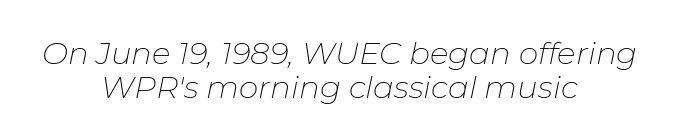
{"italic": "yes", "lean": "right", "slant_degrees": 11, "bold": "no", "weight": "thin", "width": "normal", "stroke_contrast": "low", "x_height": "medium", "monospaced": "no", "underline": "no", "align": "center", "line_spacing": "tight", "line_spacing_ratio": 1.09, "letter_spacing": "normal", "letter_spacing_em": 0.0, "glyph_px": 31}
